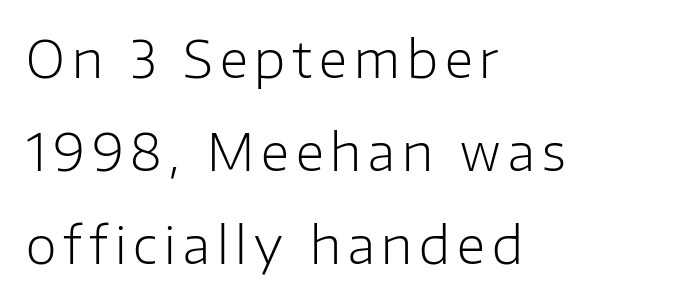
The image shows 50 px light sans-serif type, upright; set left-aligned, line spacing 1.86x, not underlined; low stroke contrast and a medium x-height.
